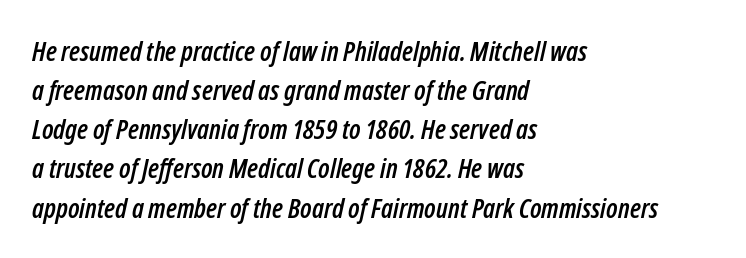
Q: Is the text italic (slanted)? A: Yes, it leans right by about 12 degrees.
Q: Is the text underlined? A: No.
Q: How is the paragraph aligned? A: Left-aligned.
Q: Is the spacing between letters normal or unusually wide? A: Normal.
Q: Is the spacing between lines tight, normal or loose? A: Normal.
